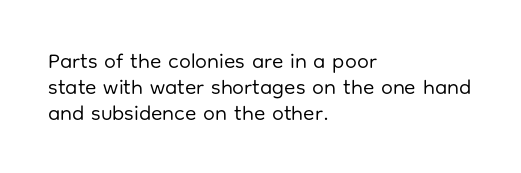
{"italic": "no", "bold": "no", "underline": "no", "align": "left", "line_spacing_ratio": 1.23, "letter_spacing": "normal", "letter_spacing_em": 0.0, "glyph_px": 21}
